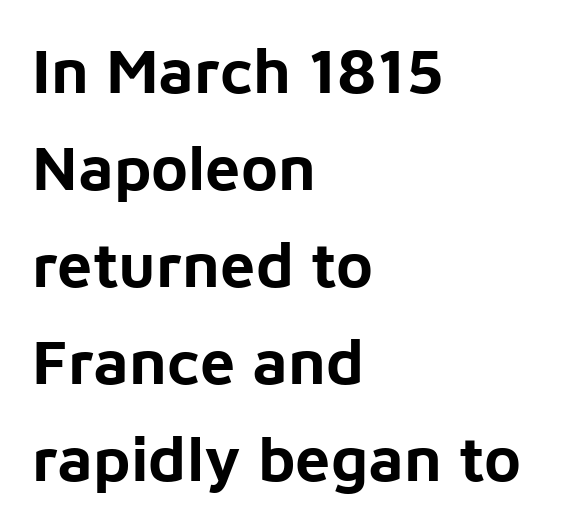
Spacing verdict: proportional, widths tailored to each character. Compared with typical paragraphs, the rows here are spaced about the same. One-word summary of the alignment: left. The glyphs have the mass of a bold cut. Unlike italic type, these characters show no tilt at all. To sum up the face: it is a sans, with no serifs.
